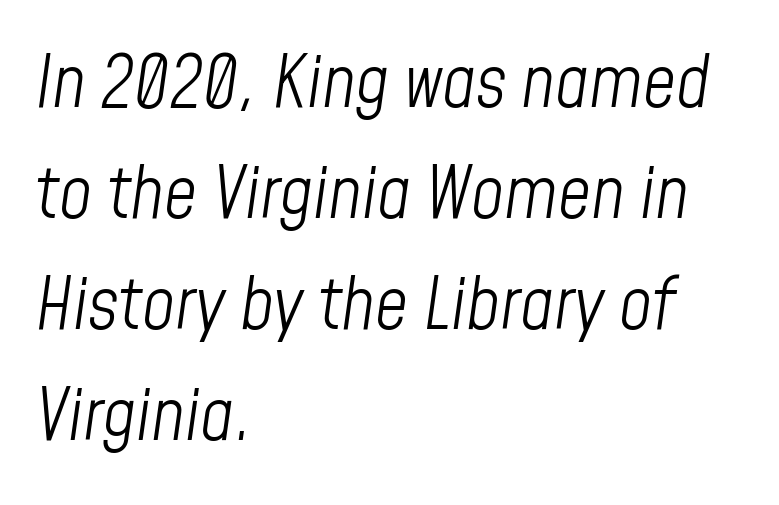
Inter-character spacing is left at the font's built-in metrics. The strip under each line holds only bare page. Observe the lean: these are italic letterforms. Is this a fixed-width face? No — the glyphs have proportional, varying widths. Line spacing here is normal. Heft: none added — not bold.
